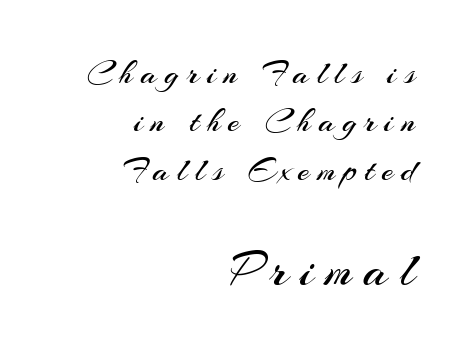
The image shows 51 px regular-weight sans-serif type; set right-aligned, normal line spacing (1.42x), unusually wide letter spacing (+0.23 em), not underlined; the second (bottom) block is 1.5x larger; medium stroke contrast and a small x-height.
